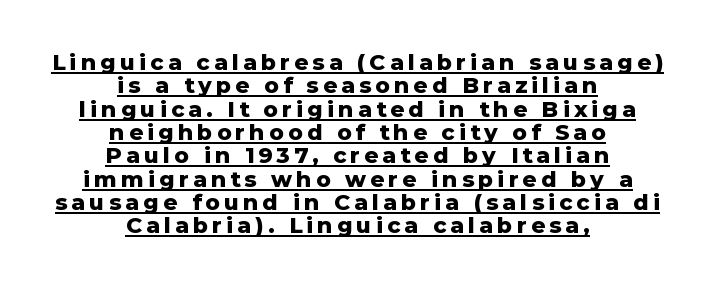
Q: Is the text bold? A: Yes.
Q: Is the text italic (slanted)? A: No, it is upright.
Q: Is the text underlined? A: Yes.
Q: How is the paragraph aligned? A: Centered.
Q: Is the spacing between lines tight, normal or loose? A: Tight.
